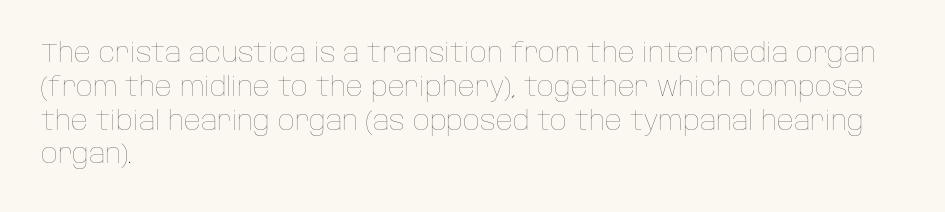
{"italic": "no", "bold": "no", "underline": "no", "align": "left", "line_spacing": "normal", "line_spacing_ratio": 1.3, "letter_spacing": "normal", "letter_spacing_em": 0.0, "glyph_px": 26}
